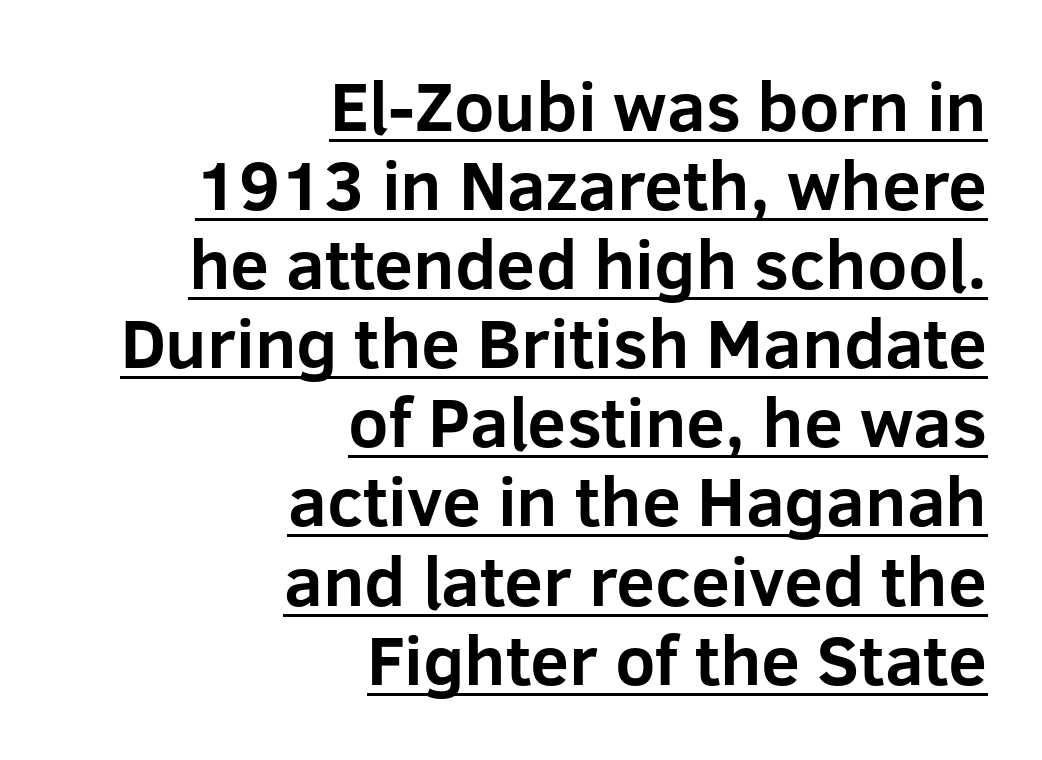
Q: Is the text bold? A: Yes.
Q: Is the text italic (slanted)? A: No, it is upright.
Q: Is the typeface a serif or a sans-serif typeface? A: Sans-serif.
Q: Is the text underlined? A: Yes.
Q: How is the paragraph aligned? A: Right-aligned.
Q: Is the spacing between letters normal or unusually wide? A: Normal.
Q: Is the spacing between lines tight, normal or loose? A: Tight.
Q: Width (condensed, normal, or wide)? A: Normal.
Q: Stroke contrast? A: Low.
Q: x-height? A: Medium.
Q: Monospaced? A: No.
